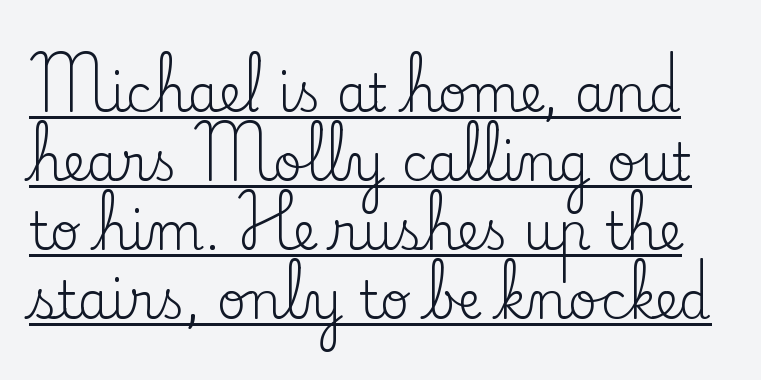
The lettering holds an erect, upright posture throughout. The cut favours lightness, reaching ordinary text weight at its darkest. Think of a printed novel: that variable character pitch is what you see here.
